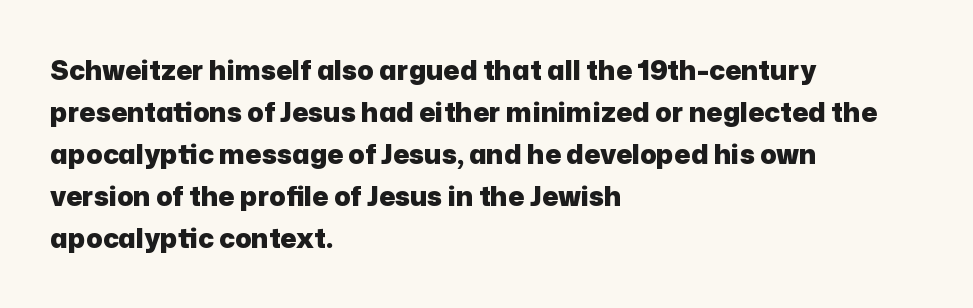
Nothing unusual about the tracking: characters are spaced as the font intends. Layout note: lines flush left. Does the lettering tilt? It doesn't — this is upright. The characters look thick and weighty, a clear bold. If you measured baseline to baseline, you'd find a middling distance. Underlining? Definitely not there.
